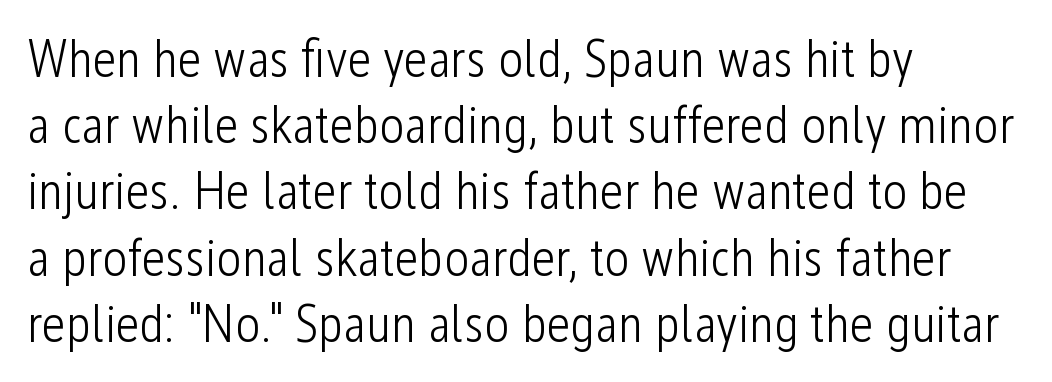
The image shows 53 px light, condensed sans-serif type, upright; set left-aligned, normal line spacing (1.25x), normal letter spacing, not underlined; low stroke contrast and a medium x-height.
